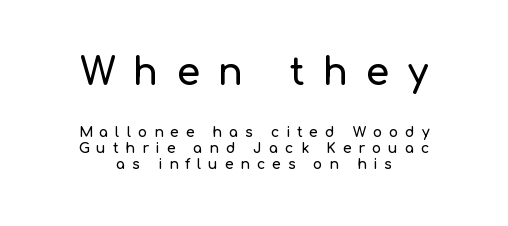
You could barely slide anything between these rows. Italic: no, the glyphs are upright roman. Typesetter's note — upper block bumped up in size, lower block left smaller. In terms of letterspacing, this is a distinctly airy, spread setting. Descenders hang freely into open space. Check where the strokes stop: nothing finishes them off — pure sans.
